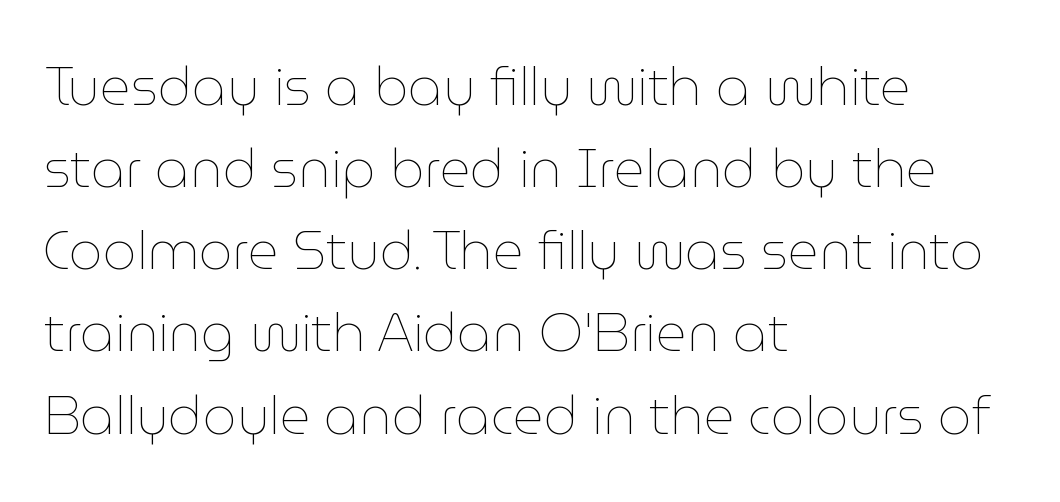
{"italic": "no", "bold": "no", "weight": "thin", "width": "normal", "stroke_contrast": "low", "x_height": "medium", "monospaced": "no", "underline": "no", "align": "left", "line_spacing": "normal", "line_spacing_ratio": 1.55, "letter_spacing": "normal", "letter_spacing_em": 0.0, "glyph_px": 53}
